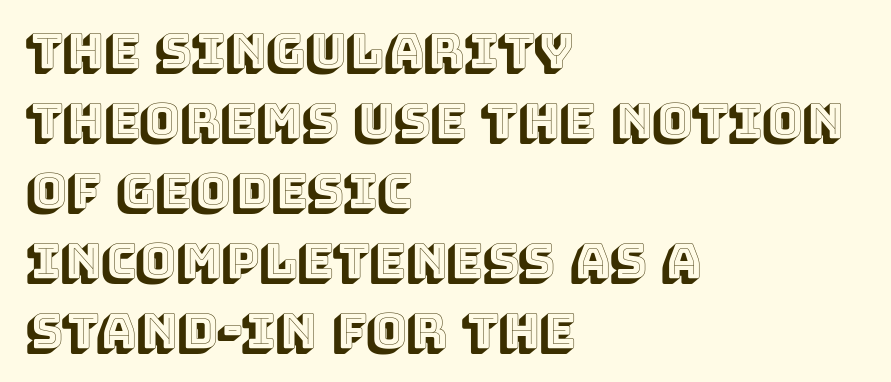
The image shows 48 px text type, upright; set left-aligned, normal line spacing (1.46x), normal letter spacing, not underlined; a large x-height.
